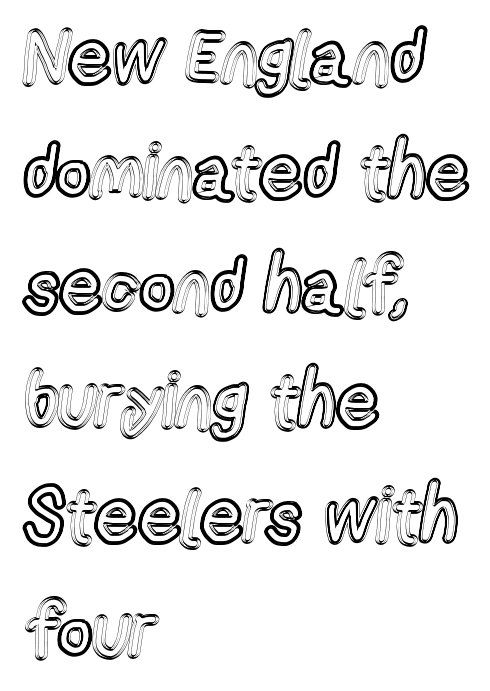
Spacing verdict: proportional, widths tailored to each character. The letters sit at their default tracking, neither squeezed nor spread. The lines are quadded left. The leading is moderate, giving the passage an even texture. Descenders hang freely into open space.
